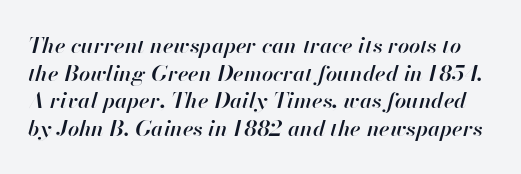
The image shows 22 px text type, italic (leaning right); set normal line spacing (1.26x), normal letter spacing, not underlined.
